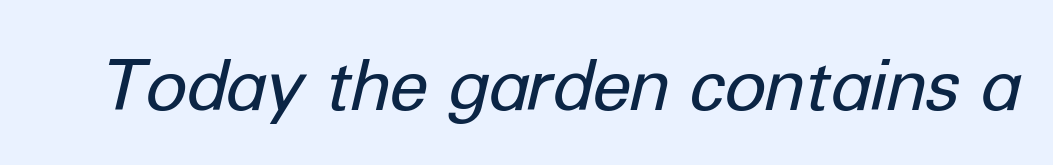
Q: Is the text bold? A: No.
Q: Is the text italic (slanted)? A: Yes, it leans right by about 12 degrees.
Q: Is the text underlined? A: No.
Q: Is the spacing between letters normal or unusually wide? A: Normal.
Q: Width (condensed, normal, or wide)? A: Normal.
Q: Stroke contrast? A: Low.
Q: x-height? A: Medium.
Q: Monospaced? A: No.
